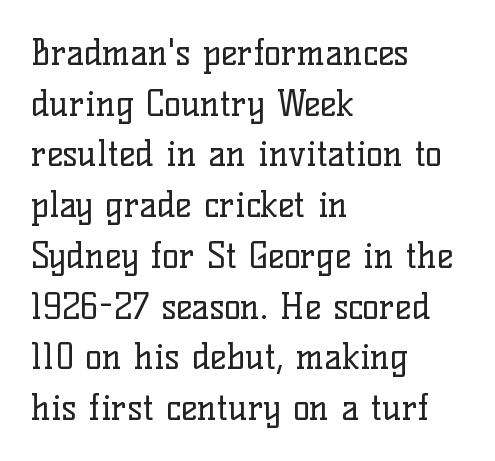
{"serif": "yes", "italic": "no", "bold": "no", "weight": "regular", "width": "normal", "stroke_contrast": "low", "x_height": "medium", "monospaced": "no", "underline": "no", "align": "left", "line_spacing": "normal", "line_spacing_ratio": 1.45, "letter_spacing": "normal", "letter_spacing_em": 0.0, "glyph_px": 35}
